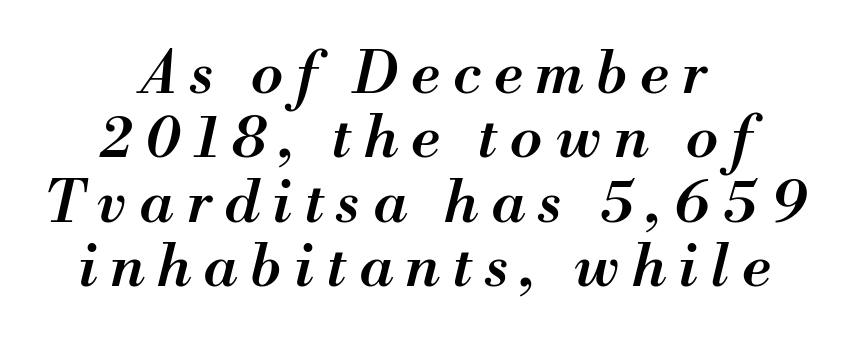
{"italic": "yes", "lean": "right", "slant_degrees": 13, "bold": "semi", "weight": "semibold", "width": "normal", "stroke_contrast": "medium", "x_height": "small", "monospaced": "no", "underline": "no", "align": "center", "line_spacing": "tight", "line_spacing_ratio": 1.09, "letter_spacing": "wide", "letter_spacing_em": 0.22, "glyph_px": 59}
